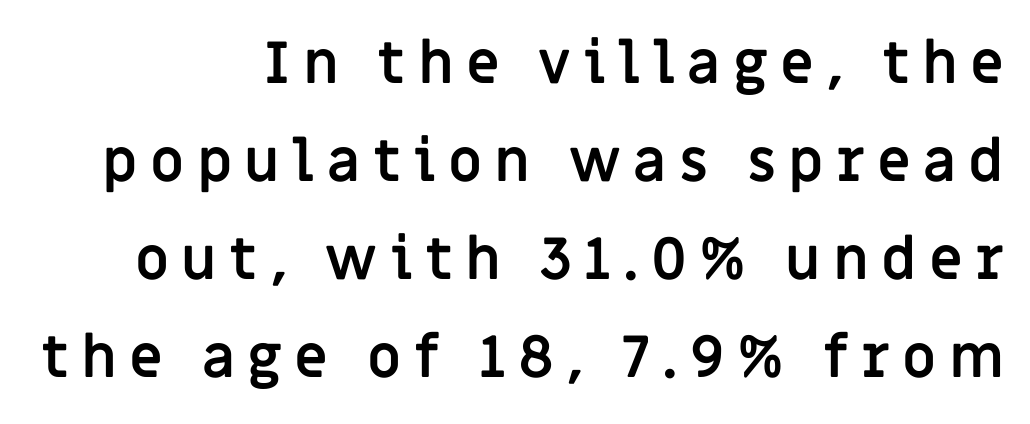
The image shows 58 px semibold sans-serif type, upright; set right-aligned, normal line spacing (1.69x), unusually wide letter spacing (+0.21 em), not underlined; low stroke contrast and a large x-height.
